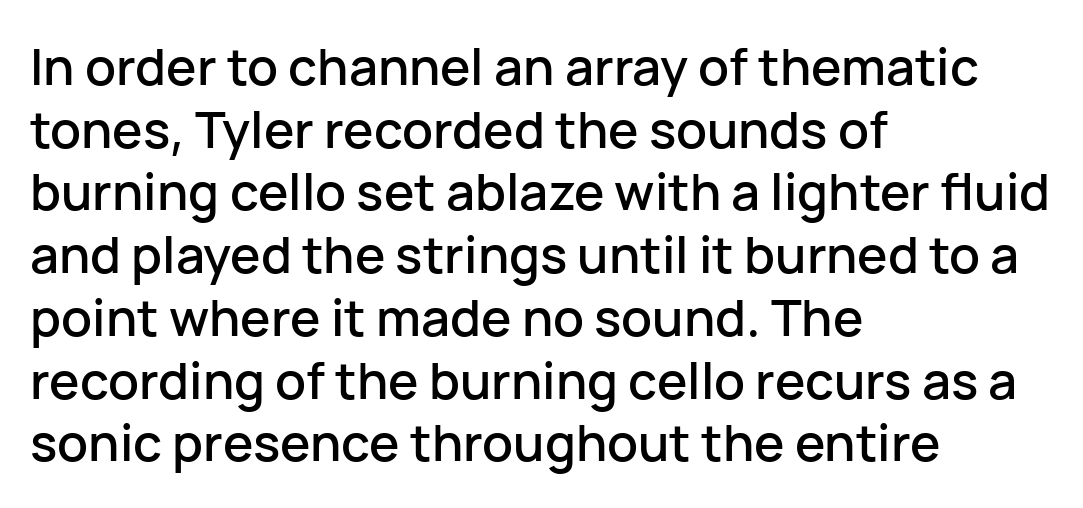
The image shows 51 px sans-serif type, upright; set left-aligned, line spacing 1.23x, normal letter spacing, not underlined; low stroke contrast and a medium x-height.
